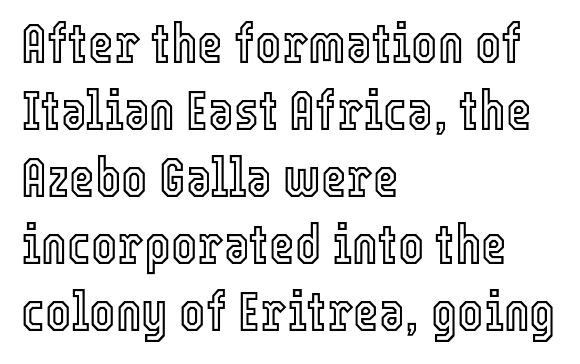
{"italic": "no", "width": "condensed", "x_height": "medium", "monospaced": "no", "underline": "no", "align": "left", "line_spacing_ratio": 1.22, "letter_spacing": "normal", "letter_spacing_em": 0.0, "glyph_px": 55}
